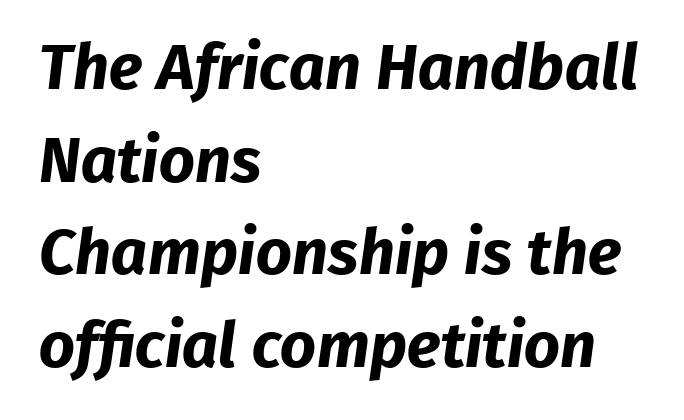
The image shows 63 px bold sans-serif type; set left-aligned, normal line spacing (1.47x), normal letter spacing, not underlined; low stroke contrast and a medium x-height.
